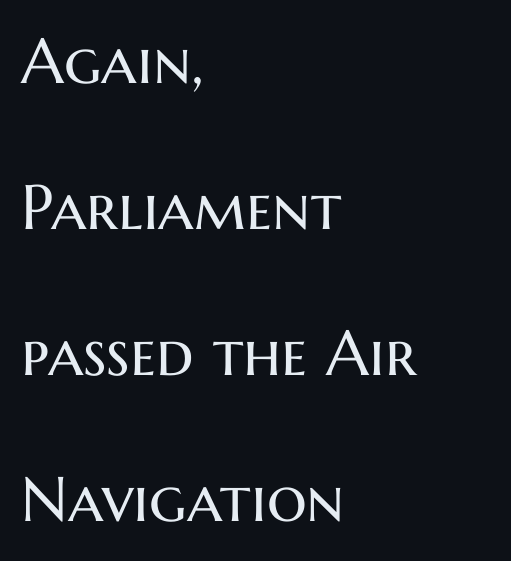
The image shows 63 px regular-weight sans-serif type, upright; set left-aligned, loose line spacing (2.32x), normal letter spacing, not underlined; medium stroke contrast and a medium x-height.
